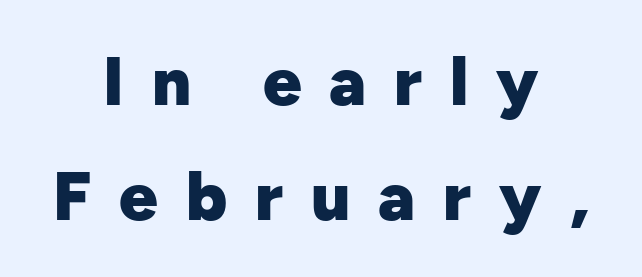
Q: Is the text bold? A: Yes.
Q: Is the text italic (slanted)? A: No, it is upright.
Q: Is the typeface a serif or a sans-serif typeface? A: Sans-serif.
Q: Is the text underlined? A: No.
Q: How is the paragraph aligned? A: Centered.
Q: Is the spacing between letters normal or unusually wide? A: Unusually wide.
Q: Is the spacing between lines tight, normal or loose? A: Normal.
Q: Width (condensed, normal, or wide)? A: Normal.
Q: Stroke contrast? A: Low.
Q: x-height? A: Medium.
Q: Monospaced? A: No.
